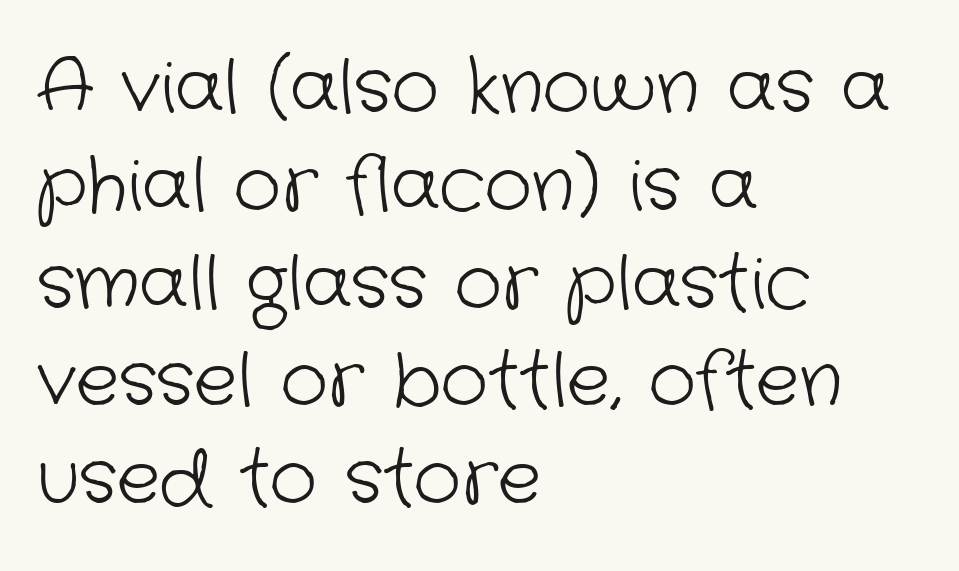
Q: Is the text bold? A: No.
Q: Is the typeface a serif or a sans-serif typeface? A: Sans-serif.
Q: Is the text underlined? A: No.
Q: How is the paragraph aligned? A: Left-aligned.
Q: Is the spacing between letters normal or unusually wide? A: Normal.
Q: Is the spacing between lines tight, normal or loose? A: Normal.
Q: Width (condensed, normal, or wide)? A: Normal.
Q: Stroke contrast? A: Low.
Q: x-height? A: Medium.
Q: Monospaced? A: No.
